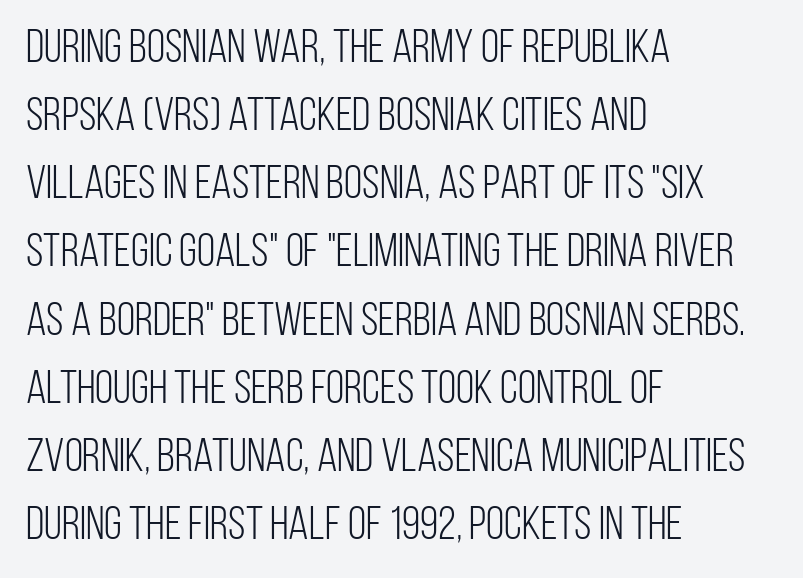
These lines keep a tight, regular rhythm from letter to letter. A bare baseline throughout the passage. These lines were composed using upright roman letters. What's the leading like? Ordinary, nothing unusual. Character widths vary here, with narrow letters taking less room than wide ones. Stems and bowls with no extra thickness — not bold.
